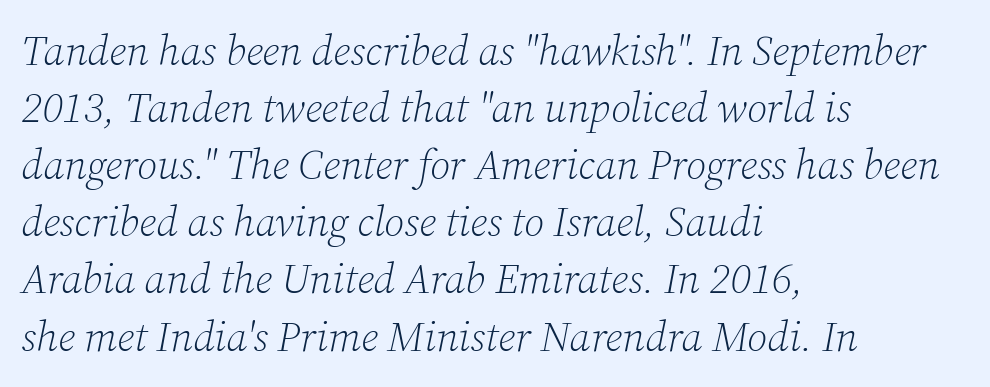
{"serif": "yes", "italic": "yes", "lean": "right", "slant_degrees": 12, "bold": "no", "weight": "light", "width": "normal", "stroke_contrast": "low", "x_height": "medium", "monospaced": "no", "underline": "no", "align": "left", "line_spacing": "normal", "line_spacing_ratio": 1.36, "letter_spacing": "normal", "letter_spacing_em": 0.0, "glyph_px": 42}
